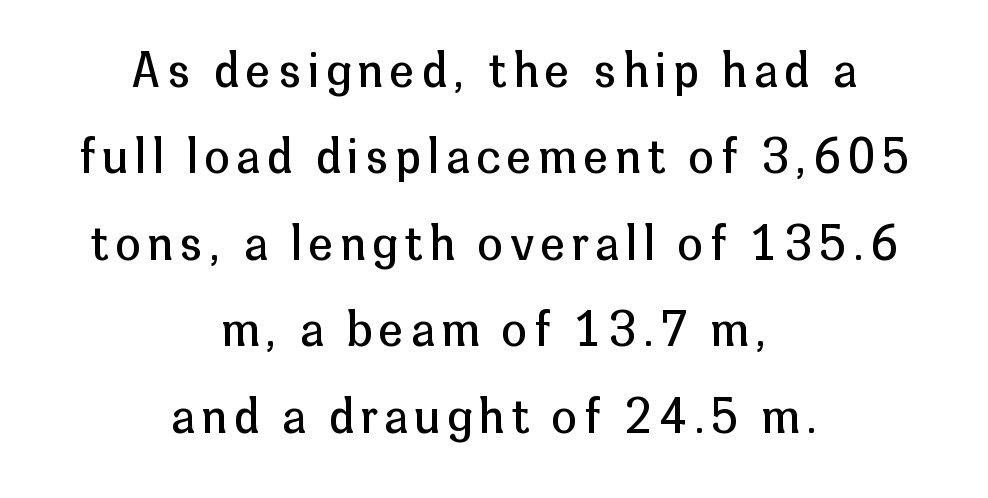
Q: Is the text bold? A: No.
Q: Is the text italic (slanted)? A: No, it is upright.
Q: Is the typeface a serif or a sans-serif typeface? A: Sans-serif.
Q: Is the text underlined? A: No.
Q: How is the paragraph aligned? A: Centered.
Q: Is the spacing between lines tight, normal or loose? A: Loose.
Q: Width (condensed, normal, or wide)? A: Normal.
Q: Stroke contrast? A: Low.
Q: x-height? A: Medium.
Q: Monospaced? A: No.
